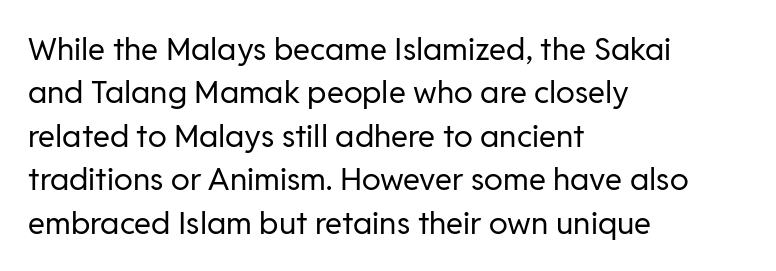
{"serif": "no", "italic": "no", "bold": "no", "weight": "regular", "width": "normal", "stroke_contrast": "low", "x_height": "medium", "monospaced": "no", "underline": "no", "align": "left", "line_spacing": "normal", "line_spacing_ratio": 1.4, "letter_spacing": "normal", "letter_spacing_em": 0.0, "glyph_px": 31}
